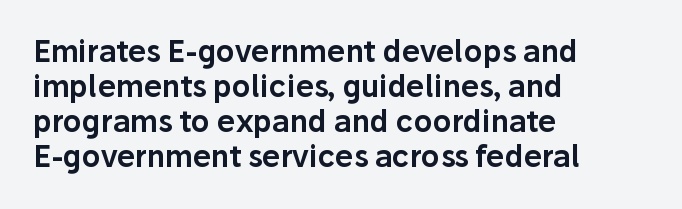
Notice how the stems are strictly vertical — no italics here. Character widths vary here, with narrow letters taking less room than wide ones. Letterform terminals end flat and unadorned throughout the passage. Observe the ordinary spacing: letters are neighbours, not strangers.
